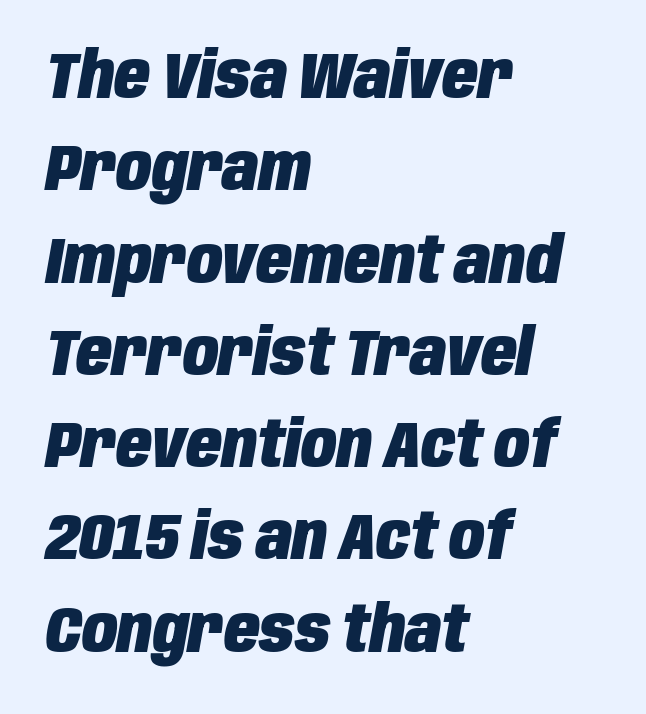
Heavy, bold letterforms. This sample keeps an unexceptional amount of space between lines. The gaps between neighbouring characters are ordinary and unremarkable. The text carries the slant typical of an italic or oblique font. Short and long lines alike share a common starting point at left. The passage shown is typed in a proportional face where columns would drift.
